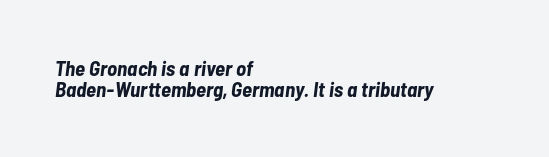
The image shows 21 px bold type, italic (leaning right); set left-aligned, tight line spacing (0.98x), normal letter spacing, not underlined.
